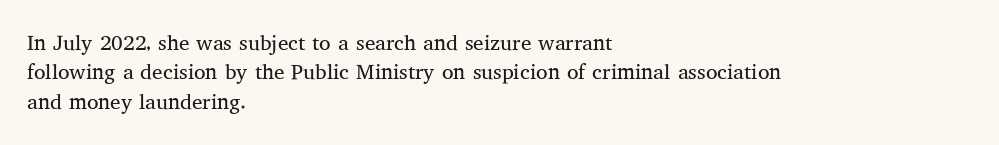
The image shows 21 px text type, upright; set left-aligned, normal line spacing (1.4x), normal letter spacing, not underlined.
